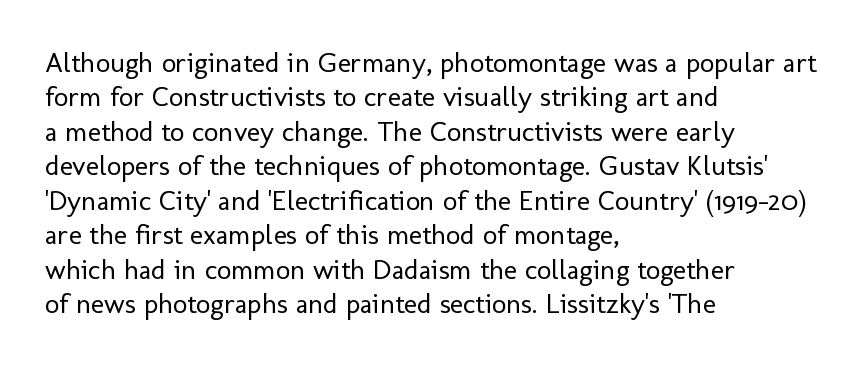
The line texture is even and compact thanks to regular tracking. Is the type heavy? It reads as light-to-regular instead. The typography opts for an upright posture over an oblique one. The foot of each line stays bare and open. The lines are quadded left. Think of a printed novel: that variable character pitch is what you see here.
